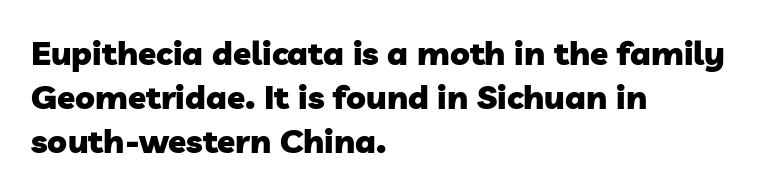
Each line starts at the same left margin while the right side varies. The strip under each line holds only bare page. Regular leading. Is this a fixed-width face? No — the glyphs have proportional, varying widths. A sans-serif font was chosen for this passage. Weight check: bold — yes, fully.
